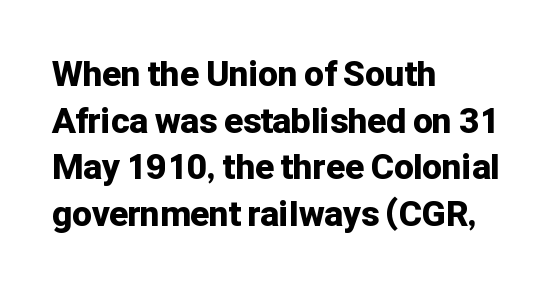
{"serif": "no", "italic": "no", "bold": "yes", "weight": "bold", "width": "normal", "stroke_contrast": "low", "x_height": "medium", "monospaced": "no", "underline": "no", "align": "left", "line_spacing": "normal", "line_spacing_ratio": 1.33, "letter_spacing": "normal", "letter_spacing_em": 0.0, "glyph_px": 35}
